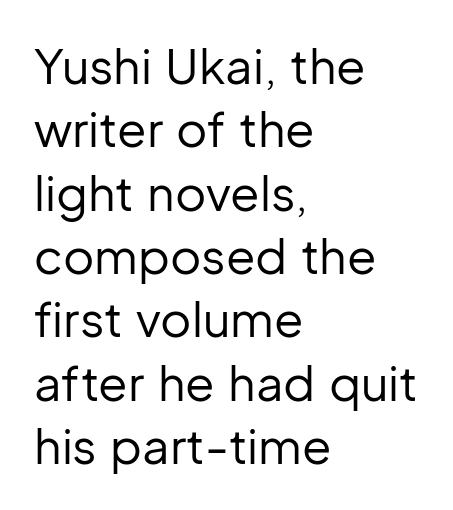
Q: Is the text bold? A: No.
Q: Is the text italic (slanted)? A: No, it is upright.
Q: Is the typeface a serif or a sans-serif typeface? A: Sans-serif.
Q: Is the text underlined? A: No.
Q: How is the paragraph aligned? A: Left-aligned.
Q: Is the spacing between letters normal or unusually wide? A: Normal.
Q: Is the spacing between lines tight, normal or loose? A: Normal.
Q: Width (condensed, normal, or wide)? A: Normal.
Q: Stroke contrast? A: Low.
Q: x-height? A: Medium.
Q: Monospaced? A: No.
